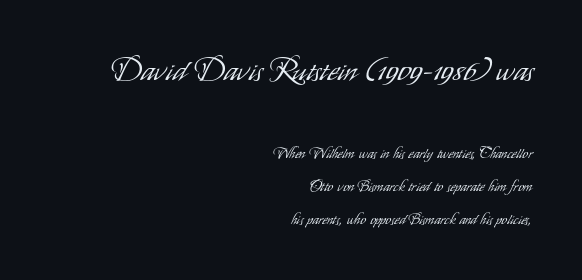
{"serif": "no", "bold": "no", "weight": "light", "width": "condensed", "stroke_contrast": "low", "x_height": "small", "monospaced": "no", "underline": "no", "align": "right", "line_spacing": "loose", "line_spacing_ratio": 2.35, "letter_spacing": "normal", "letter_spacing_em": 0.0, "larger_block": "first", "size_ratio": 2.14, "glyph_px": 30}
